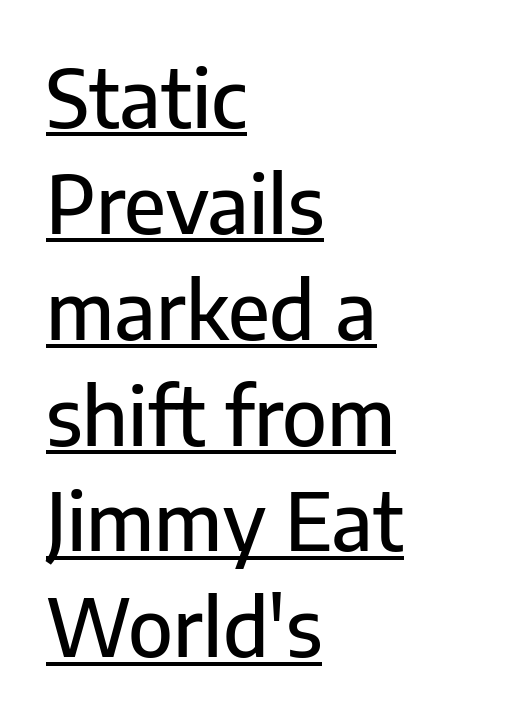
Q: Is the text italic (slanted)? A: No, it is upright.
Q: Is the typeface a serif or a sans-serif typeface? A: Sans-serif.
Q: Is the text underlined? A: Yes.
Q: How is the paragraph aligned? A: Left-aligned.
Q: Is the spacing between letters normal or unusually wide? A: Normal.
Q: Is the spacing between lines tight, normal or loose? A: Normal.
Q: Width (condensed, normal, or wide)? A: Normal.
Q: Stroke contrast? A: Low.
Q: x-height? A: Medium.
Q: Monospaced? A: No.
